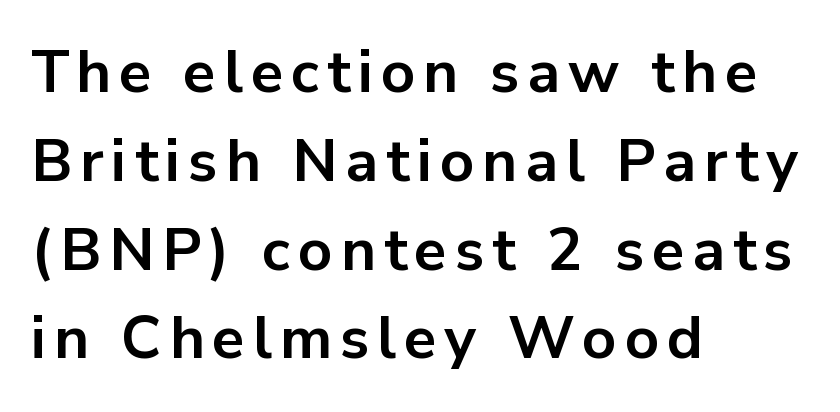
Q: Is the text bold? A: Yes.
Q: Is the text italic (slanted)? A: No, it is upright.
Q: Is the typeface a serif or a sans-serif typeface? A: Sans-serif.
Q: Is the text underlined? A: No.
Q: How is the paragraph aligned? A: Left-aligned.
Q: Is the spacing between lines tight, normal or loose? A: Normal.
Q: Width (condensed, normal, or wide)? A: Normal.
Q: Stroke contrast? A: Low.
Q: x-height? A: Medium.
Q: Monospaced? A: No.
